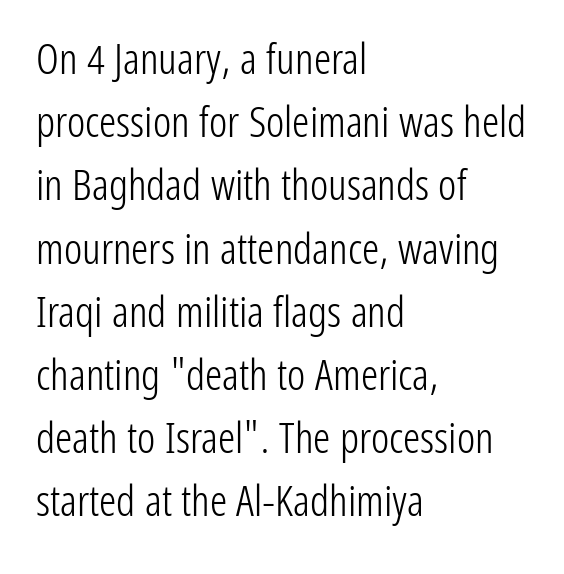
The image shows 43 px light, condensed sans-serif type, upright; set left-aligned, normal line spacing (1.47x), normal letter spacing, not underlined; low stroke contrast and a medium x-height.
